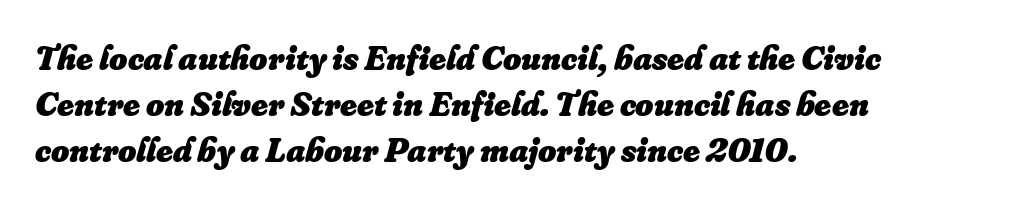
Q: Is the text bold? A: Yes.
Q: Is the text italic (slanted)? A: Yes, it leans right by about 16 degrees.
Q: Is the text underlined? A: No.
Q: How is the paragraph aligned? A: Left-aligned.
Q: Is the spacing between letters normal or unusually wide? A: Normal.
Q: Is the spacing between lines tight, normal or loose? A: Normal.
Q: Width (condensed, normal, or wide)? A: Normal.
Q: Stroke contrast? A: Low.
Q: x-height? A: Small.
Q: Monospaced? A: No.
